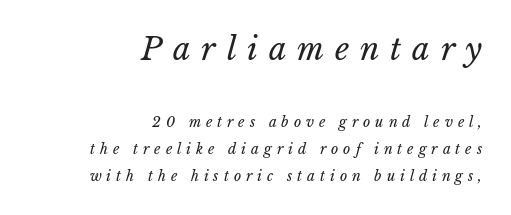
Teacher's note: observe the even right margin — that is flush-right alignment. Tracking value appears strongly positive — letters spread wide. Think of a printed novel: that variable character pitch is what you see here. Descenders hang freely into open space.
